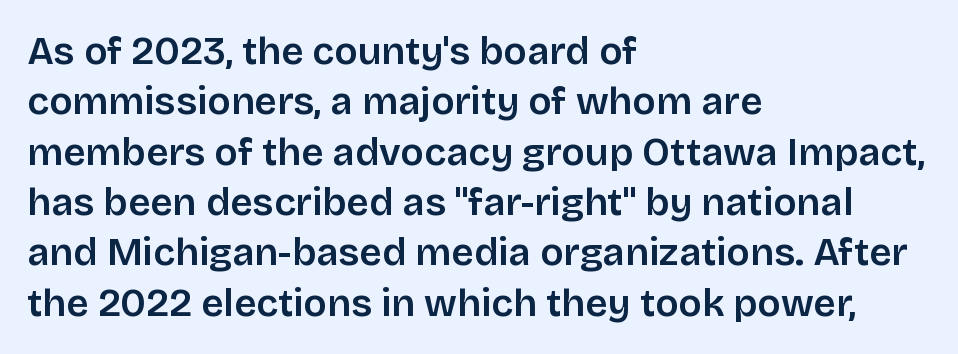
This rendering uses left alignment, leaving the right contour irregular. Vertically, the passage feels balanced, rows spaced as you'd expect. Tracking here is standard; glyphs follow each other at the usual distance. The glyphs in this specimen are sans serif. Notice how the stems are strictly vertical — no italics here. The area under the type is left untouched.
